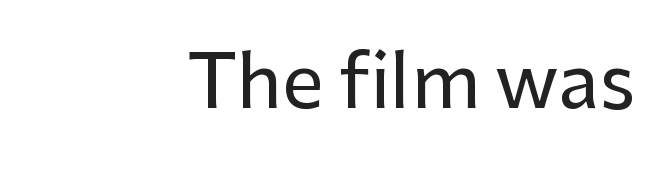
{"serif": "no", "italic": "no", "width": "normal", "stroke_contrast": "low", "x_height": "medium", "monospaced": "no", "underline": "no", "align": "right", "letter_spacing": "normal", "letter_spacing_em": 0.0, "glyph_px": 74}
